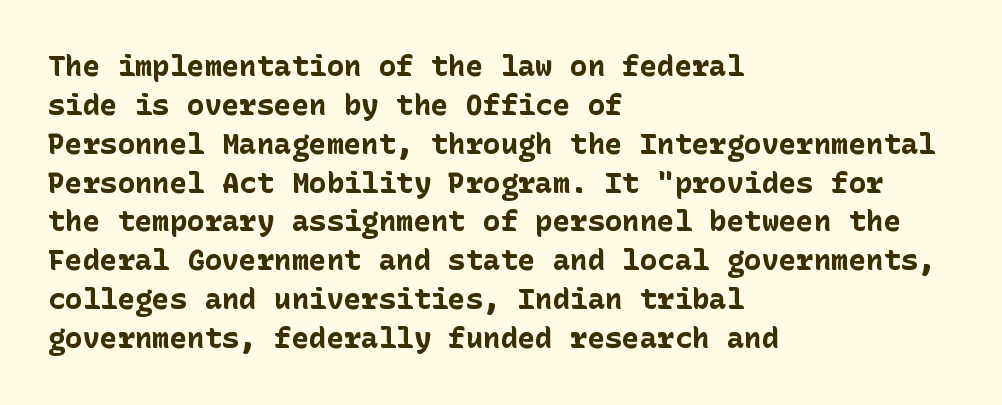
{"serif": "no", "italic": "no", "bold": "yes", "weight": "bold", "width": "normal", "stroke_contrast": "low", "x_height": "medium", "underline": "no", "align": "left", "line_spacing": "normal", "line_spacing_ratio": 1.34, "letter_spacing": "normal", "letter_spacing_em": 0.0, "glyph_px": 29}
